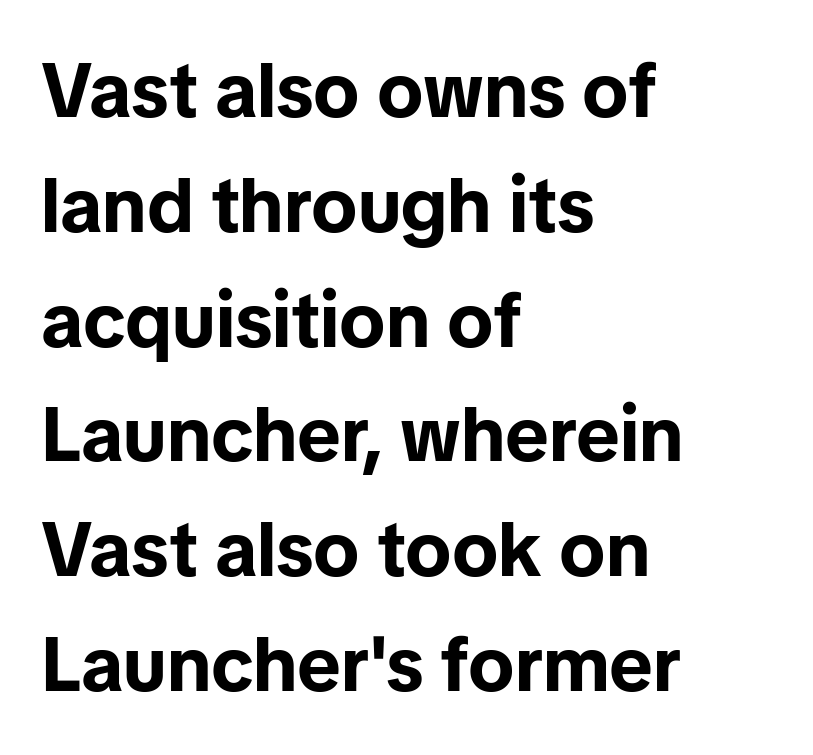
Short and long lines alike share a common starting point at left. These lines are rendered in a variable-pitch font. Strokes here are thick enough to call this a true bold. Underlining? Definitely not there. One glance says typical: line gaps are just what's usual.
